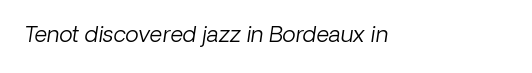
{"italic": "yes", "lean": "right", "slant_degrees": 8, "bold": "no", "underline": "no", "letter_spacing": "normal", "letter_spacing_em": 0.0, "glyph_px": 22}
